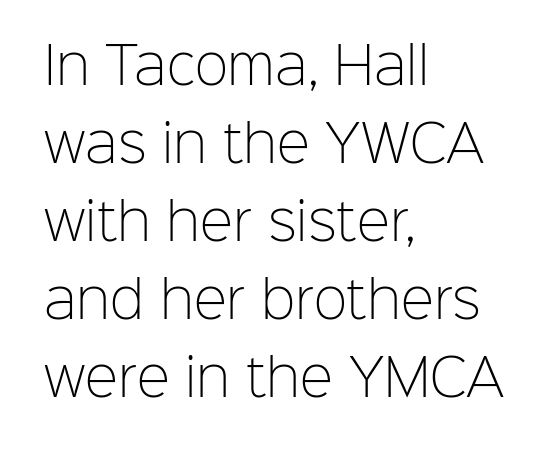
Q: Is the text bold? A: No.
Q: Is the text italic (slanted)? A: No, it is upright.
Q: Is the typeface a serif or a sans-serif typeface? A: Sans-serif.
Q: Is the text underlined? A: No.
Q: How is the paragraph aligned? A: Left-aligned.
Q: Is the spacing between letters normal or unusually wide? A: Normal.
Q: Is the spacing between lines tight, normal or loose? A: Normal.
Q: Width (condensed, normal, or wide)? A: Normal.
Q: Stroke contrast? A: Low.
Q: x-height? A: Medium.
Q: Monospaced? A: No.
